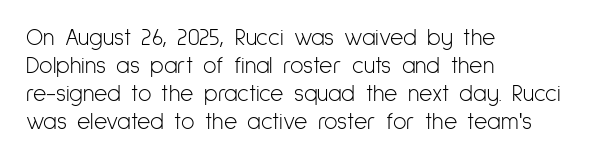
{"italic": "no", "bold": "no", "underline": "no", "align": "left", "line_spacing_ratio": 1.22, "letter_spacing": "normal", "letter_spacing_em": 0.0, "glyph_px": 23}
